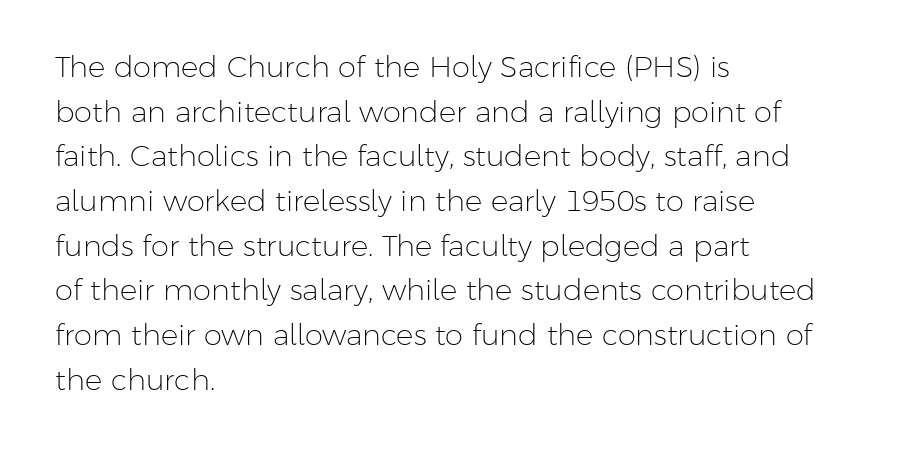
{"serif": "no", "italic": "no", "bold": "no", "weight": "light", "width": "normal", "stroke_contrast": "low", "x_height": "medium", "monospaced": "no", "underline": "no", "align": "left", "line_spacing": "normal", "line_spacing_ratio": 1.54, "letter_spacing": "normal", "letter_spacing_em": 0.0, "glyph_px": 29}
